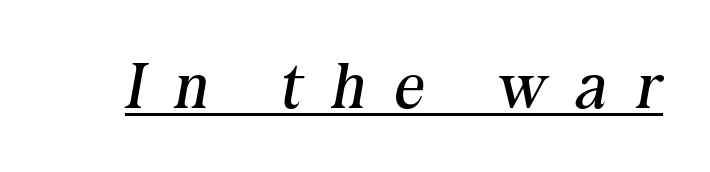
These glyphs show unthickened strokes, regular width or finer. The font family rendered here belongs to the serif group. These lines are rendered in a variable-pitch font. Has an underline been added? It has. The passage shown has open, widely tracked lettering throughout. Slanted lettering throughout.
